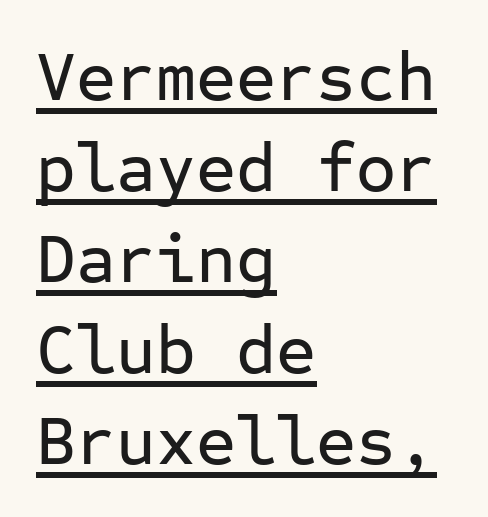
The image shows 69 px sans-serif type, upright, monospaced; set left-aligned, normal line spacing (1.32x), normal letter spacing, underlined; low stroke contrast and a medium x-height.
